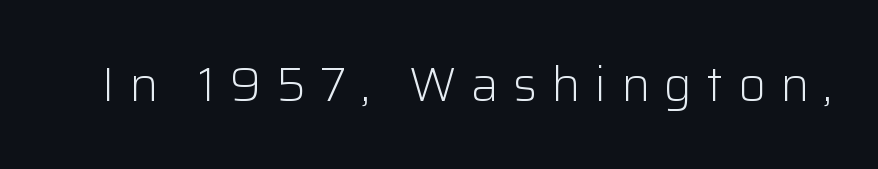
{"serif": "no", "italic": "no", "bold": "no", "weight": "light", "width": "normal", "stroke_contrast": "low", "x_height": "medium", "monospaced": "no", "underline": "no", "letter_spacing": "wide", "letter_spacing_em": 0.3, "glyph_px": 48}
